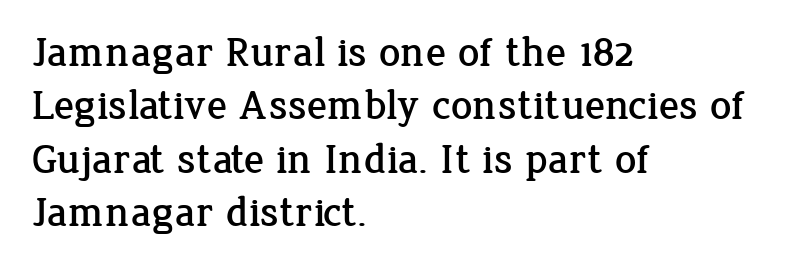
The image shows 42 px serif type, upright; set left-aligned, normal line spacing (1.27x), normal letter spacing, not underlined; low stroke contrast and a medium x-height.
